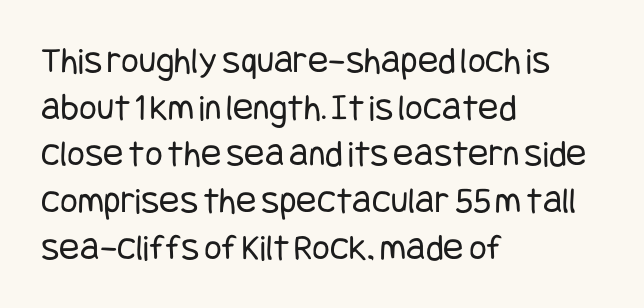
The image shows 38 px regular-weight, condensed sans-serif type, upright; set left-aligned, line spacing 1.23x, normal letter spacing, not underlined; low stroke contrast and a large x-height.
